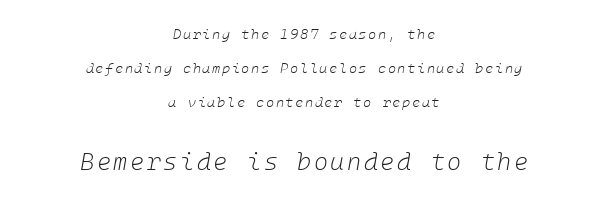
The axis of the letterforms is tilted away from vertical. The compositor balanced each line on the midline. The space directly below the letters is spotless. Top chunk: small. Bottom chunk: large. The font is comparable to plain body text, perhaps lighter.
